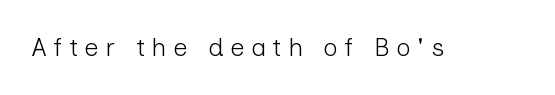
{"italic": "no", "bold": "no", "underline": "no", "letter_spacing": "wide", "letter_spacing_em": 0.27, "glyph_px": 25}
